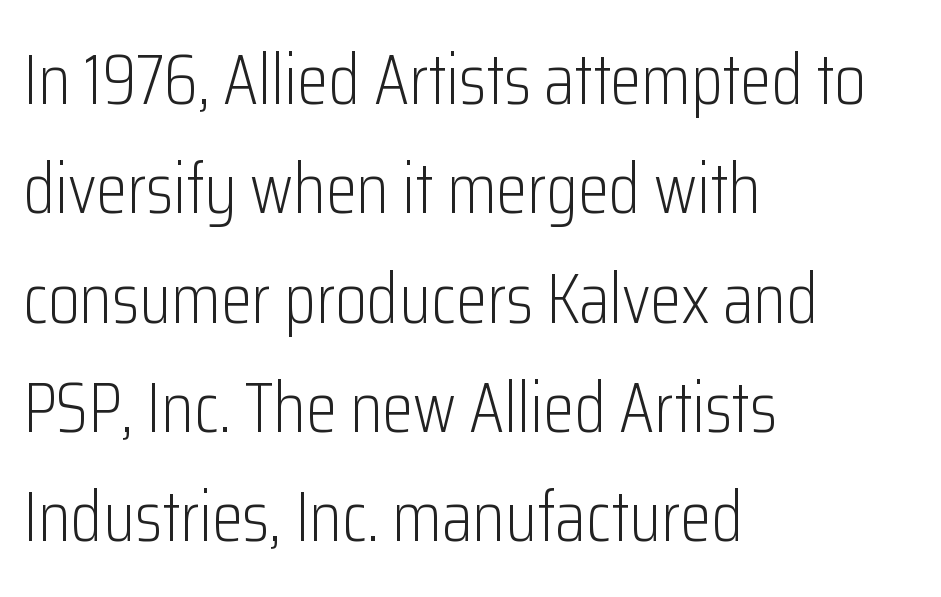
The image shows 71 px light, condensed sans-serif type, upright; set left-aligned, normal line spacing (1.54x), normal letter spacing, not underlined; low stroke contrast and a medium x-height.
